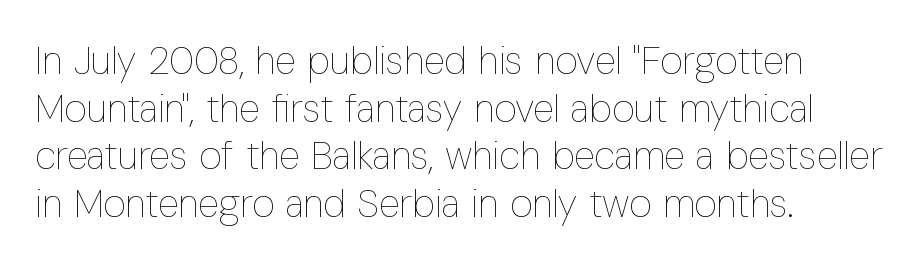
Q: Is the text bold? A: No.
Q: Is the text italic (slanted)? A: No, it is upright.
Q: Is the text underlined? A: No.
Q: How is the paragraph aligned? A: Left-aligned.
Q: Is the spacing between letters normal or unusually wide? A: Normal.
Q: Width (condensed, normal, or wide)? A: Condensed.
Q: Stroke contrast? A: Low.
Q: x-height? A: Medium.
Q: Monospaced? A: No.
